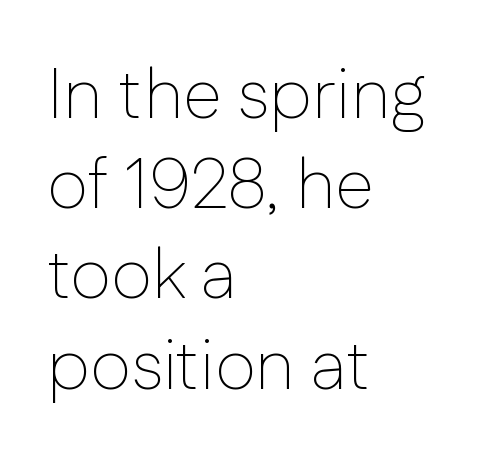
Q: Is the text bold? A: No.
Q: Is the text italic (slanted)? A: No, it is upright.
Q: Is the typeface a serif or a sans-serif typeface? A: Sans-serif.
Q: Is the text underlined? A: No.
Q: How is the paragraph aligned? A: Left-aligned.
Q: Is the spacing between letters normal or unusually wide? A: Normal.
Q: Is the spacing between lines tight, normal or loose? A: Normal.
Q: Width (condensed, normal, or wide)? A: Normal.
Q: Stroke contrast? A: Low.
Q: x-height? A: Medium.
Q: Monospaced? A: No.
